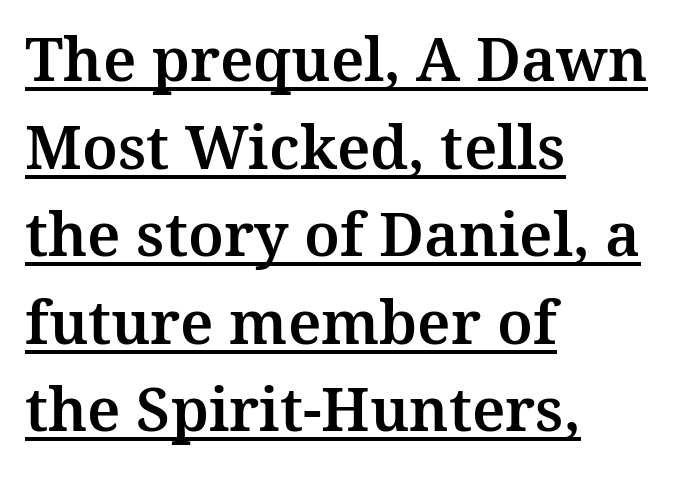
{"serif": "yes", "italic": "no", "width": "normal", "stroke_contrast": "medium", "x_height": "medium", "monospaced": "no", "underline": "yes", "align": "left", "line_spacing": "normal", "line_spacing_ratio": 1.46, "letter_spacing": "normal", "letter_spacing_em": 0.0, "glyph_px": 60}
